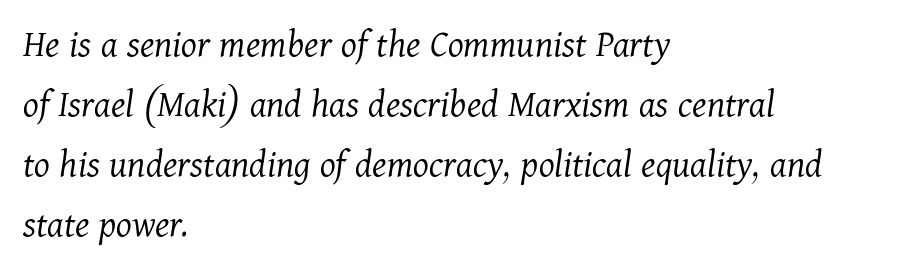
{"serif": "yes", "italic": "yes", "lean": "right", "slant_degrees": 11, "bold": "no", "weight": "light", "width": "normal", "stroke_contrast": "medium", "x_height": "medium", "monospaced": "no", "underline": "no", "align": "left", "line_spacing": "normal", "line_spacing_ratio": 1.5, "letter_spacing": "normal", "letter_spacing_em": 0.0, "glyph_px": 40}
